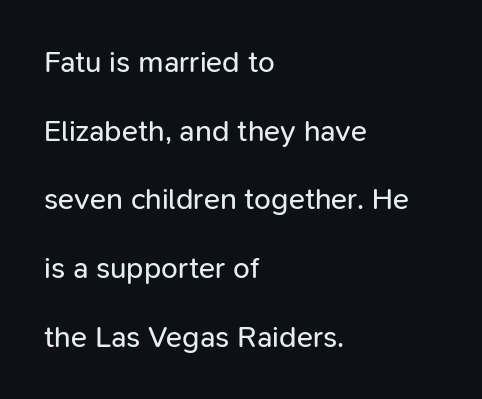
Notice how the passage keeps a crisp vertical edge on the left only. You could not count columns in this text — the font is proportionally spaced. Stroke terminals: plain, sans-serif. The letters sit at their default tracking, neither squeezed nor spread. The strokes are not fattened; the text isn't bold.
